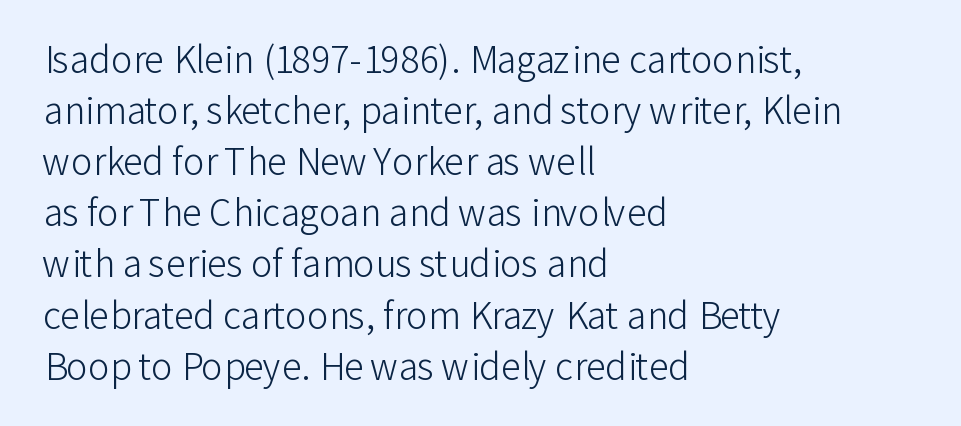
{"serif": "no", "italic": "no", "bold": "no", "weight": "light", "width": "normal", "stroke_contrast": "low", "x_height": "medium", "monospaced": "no", "underline": "no", "align": "left", "line_spacing": "normal", "line_spacing_ratio": 1.42, "letter_spacing": "normal", "letter_spacing_em": 0.0, "glyph_px": 36}
